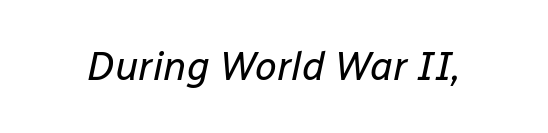
The image shows 40 px regular-weight type, italic (leaning right); set normal letter spacing, not underlined; low stroke contrast and a medium x-height.
